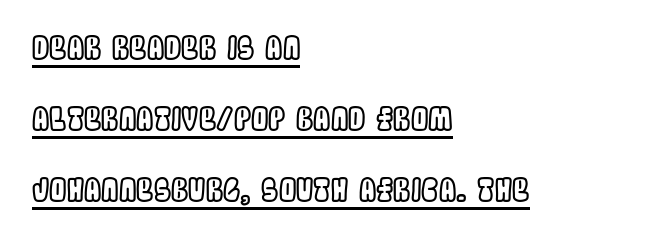
Ascenders rise straight up at ninety degrees. Notice how a bar underscores the lettering throughout. The gaps between neighbouring characters are ordinary and unremarkable. Interline gaps are noticeably wide in this sample. The letters advance in unequal steps, a hallmark of proportional type. Line starts are locked; line ends wander.
